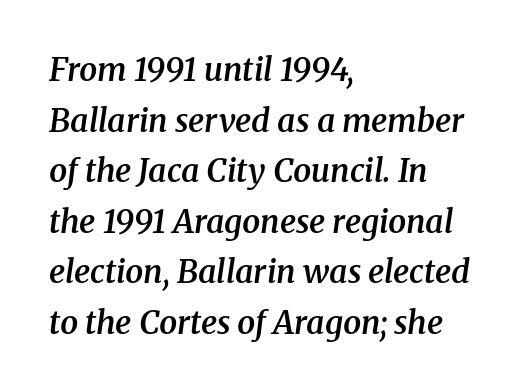
Q: Is the text bold? A: Semi-bold.
Q: Is the text italic (slanted)? A: Yes, it leans right by about 8 degrees.
Q: Is the typeface a serif or a sans-serif typeface? A: Serif.
Q: Is the text underlined? A: No.
Q: How is the paragraph aligned? A: Left-aligned.
Q: Is the spacing between letters normal or unusually wide? A: Normal.
Q: Is the spacing between lines tight, normal or loose? A: Normal.
Q: Width (condensed, normal, or wide)? A: Normal.
Q: Stroke contrast? A: Medium.
Q: x-height? A: Medium.
Q: Monospaced? A: No.
